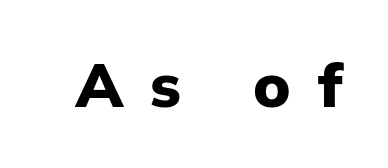
Emphasis by weight is at full strength: bold. A bare baseline throughout the passage. The text was rendered using a sans face with plain stroke endings. This is the regular roman posture of the typeface. Someone cranked the tracking dial way up on this one. The passage shown is typed in a proportional face where columns would drift.
